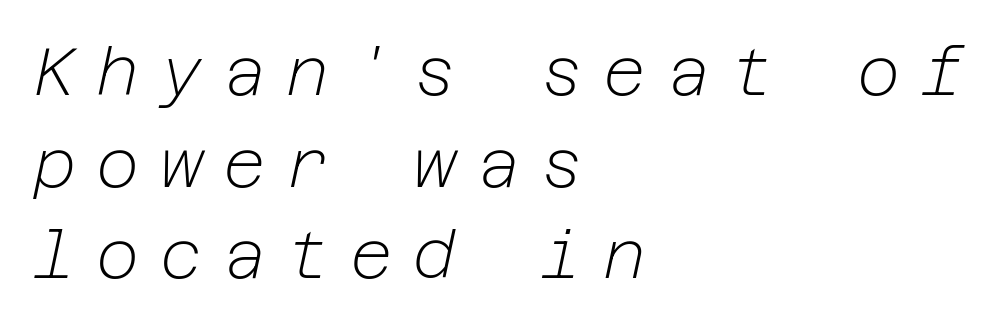
Q: Is the text bold? A: No.
Q: Is the text italic (slanted)? A: Yes, it leans right by about 12 degrees.
Q: Is the text underlined? A: No.
Q: How is the paragraph aligned? A: Left-aligned.
Q: Is the spacing between letters normal or unusually wide? A: Unusually wide.
Q: Is the spacing between lines tight, normal or loose? A: Normal.
Q: Width (condensed, normal, or wide)? A: Normal.
Q: Stroke contrast? A: Low.
Q: x-height? A: Medium.
